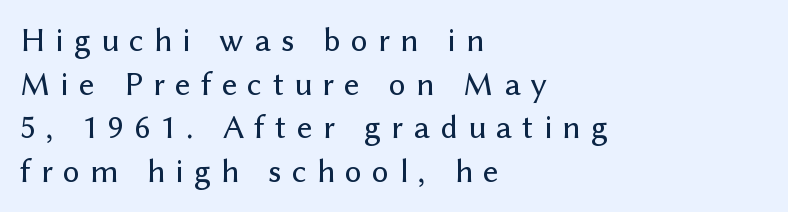
{"serif": "no", "italic": "no", "width": "normal", "stroke_contrast": "low", "x_height": "medium", "monospaced": "no", "underline": "no", "align": "left", "line_spacing": "normal", "line_spacing_ratio": 1.28, "letter_spacing": "wide", "letter_spacing_em": 0.3, "glyph_px": 34}
